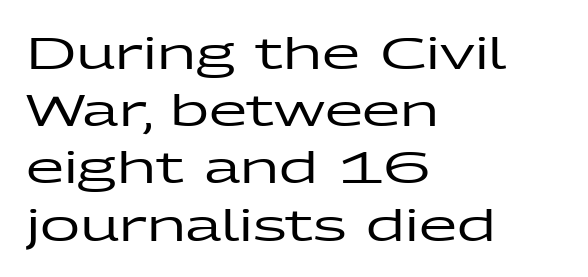
Lines of text with bare space underneath. Students, observe: this is what conventionally led text looks like. Upright lettering throughout. Note the varied advance widths — an 'i' is clearly narrower than an 'm'. Honestly, the letter spacing is just normal — you wouldn't notice it.
